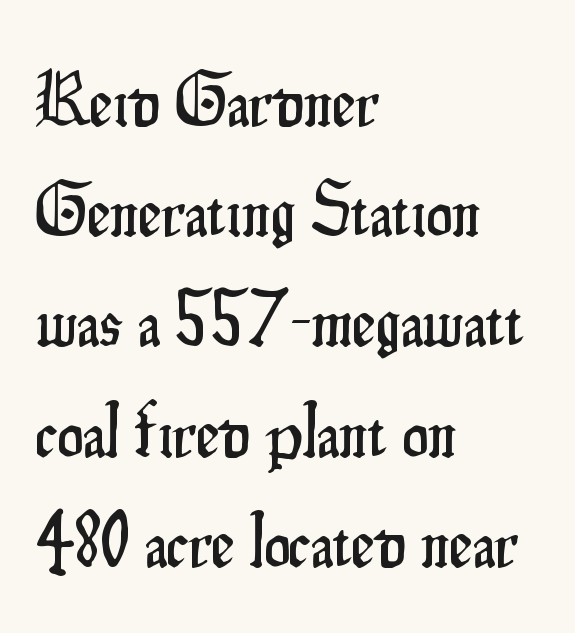
{"serif": "no", "italic": "no", "width": "condensed", "stroke_contrast": "low", "x_height": "small", "monospaced": "no", "underline": "no", "align": "left", "line_spacing": "normal", "line_spacing_ratio": 1.51, "letter_spacing": "normal", "letter_spacing_em": 0.0, "glyph_px": 73}
